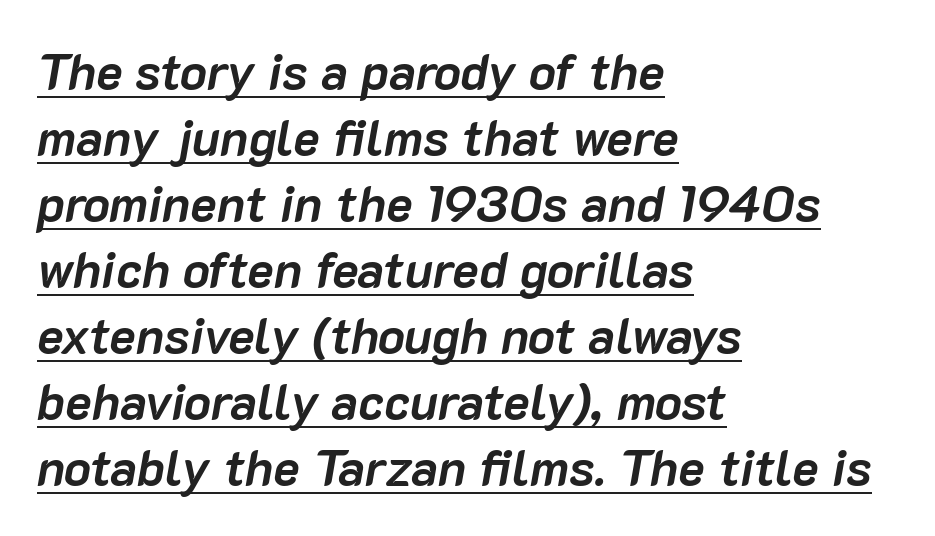
This sample has the flowing, uneven cadence of proportional lettering. Summary of vertical rhythm: regular, with standard interline spacing. There is no visible air inserted between adjacent glyphs. Horizontal alignment here is leftward, the default for most running prose. A full-strength bold gives these letters their thick strokes.
